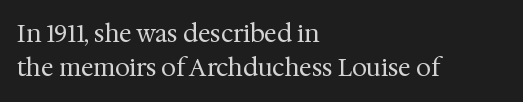
Vertical stems look standard width or narrower in stroke. Default kerning and tracking; the words read as compact shapes. These lines are set flush left with a ragged right edge. The baseline area is clear.
